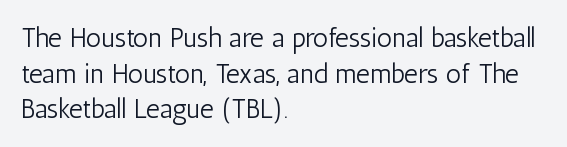
Q: Is the text bold? A: No.
Q: Is the text italic (slanted)? A: No, it is upright.
Q: Is the text underlined? A: No.
Q: How is the paragraph aligned? A: Left-aligned.
Q: Is the spacing between letters normal or unusually wide? A: Normal.
Q: Is the spacing between lines tight, normal or loose? A: Normal.
